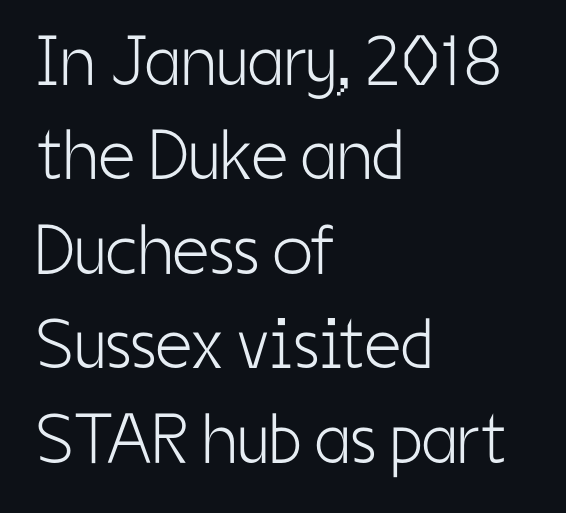
Q: Is the text bold? A: No.
Q: Is the text italic (slanted)? A: No, it is upright.
Q: Is the typeface a serif or a sans-serif typeface? A: Sans-serif.
Q: Is the text underlined? A: No.
Q: How is the paragraph aligned? A: Left-aligned.
Q: Is the spacing between letters normal or unusually wide? A: Normal.
Q: Is the spacing between lines tight, normal or loose? A: Normal.
Q: Width (condensed, normal, or wide)? A: Condensed.
Q: Stroke contrast? A: Low.
Q: x-height? A: Medium.
Q: Monospaced? A: No.
